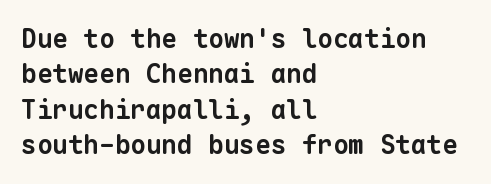
Characters follow at the spacing the type designer built in. Vertical spacing — default. Alignment: flush left. Students, this is bold: see how much ink each stroke carries.
